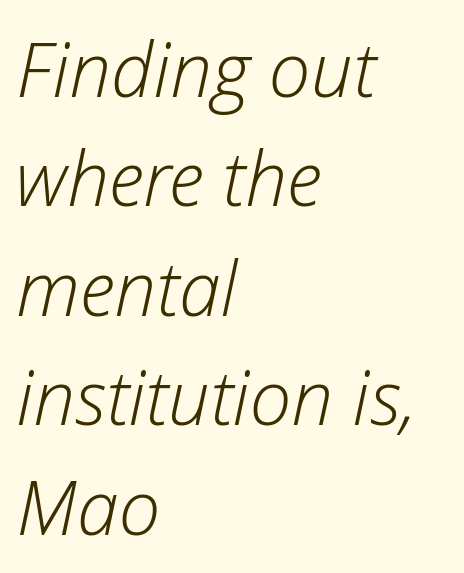
Q: Is the text bold? A: No.
Q: Is the text italic (slanted)? A: Yes, it leans right by about 12 degrees.
Q: Is the text underlined? A: No.
Q: How is the paragraph aligned? A: Left-aligned.
Q: Is the spacing between letters normal or unusually wide? A: Normal.
Q: Is the spacing between lines tight, normal or loose? A: Normal.
Q: Width (condensed, normal, or wide)? A: Normal.
Q: Stroke contrast? A: Low.
Q: x-height? A: Medium.
Q: Monospaced? A: No.
